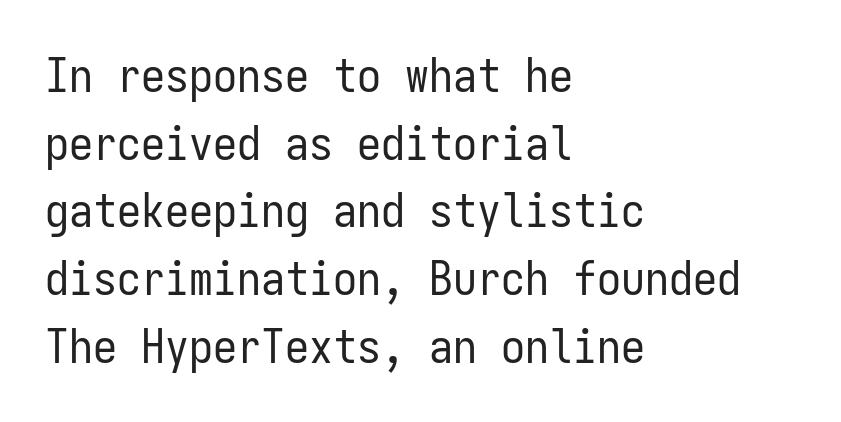
{"serif": "no", "italic": "no", "bold": "no", "weight": "regular", "width": "condensed", "stroke_contrast": "low", "x_height": "medium", "monospaced": "yes", "underline": "no", "align": "left", "line_spacing": "normal", "line_spacing_ratio": 1.41, "letter_spacing": "normal", "letter_spacing_em": 0.0, "glyph_px": 48}
